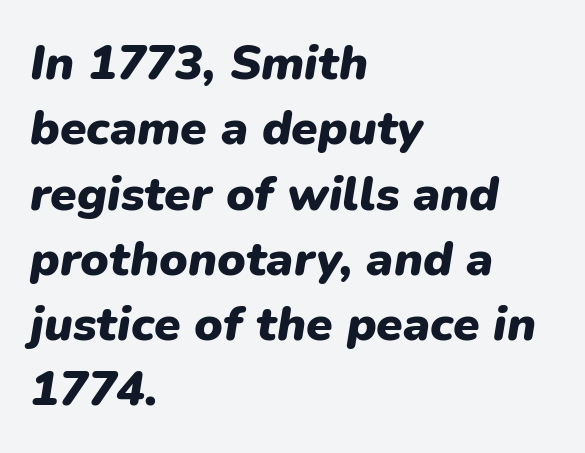
Q: Is the text bold? A: Yes.
Q: Is the text italic (slanted)? A: Yes, it leans right by about 9 degrees.
Q: Is the text underlined? A: No.
Q: How is the paragraph aligned? A: Left-aligned.
Q: Is the spacing between letters normal or unusually wide? A: Normal.
Q: Is the spacing between lines tight, normal or loose? A: Normal.
Q: Width (condensed, normal, or wide)? A: Normal.
Q: Stroke contrast? A: Low.
Q: x-height? A: Medium.
Q: Monospaced? A: No.
